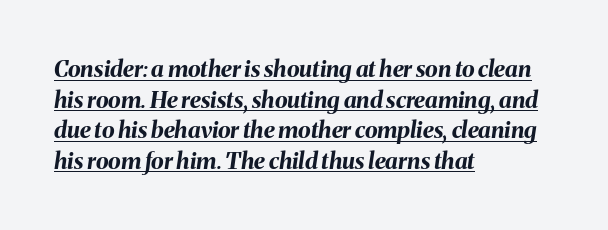
{"italic": "yes", "lean": "right", "slant_degrees": 8, "bold": "yes", "underline": "yes", "align": "left", "line_spacing": "normal", "line_spacing_ratio": 1.33, "letter_spacing": "normal", "letter_spacing_em": 0.0, "glyph_px": 23}
